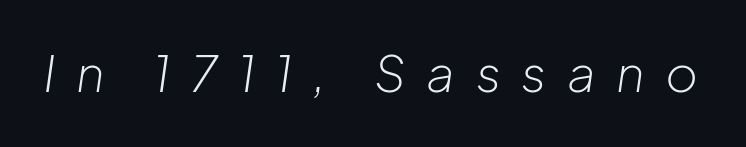
{"italic": "yes", "lean": "right", "slant_degrees": 8, "bold": "no", "weight": "light", "width": "normal", "stroke_contrast": "low", "x_height": "medium", "monospaced": "no", "underline": "no", "letter_spacing": "wide", "letter_spacing_em": 0.41, "glyph_px": 50}
